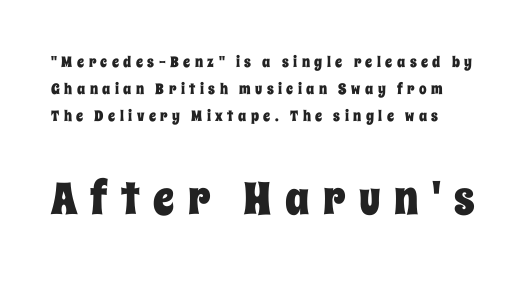
The image shows 45 px condensed type, upright; set line spacing 1.79x, unusually wide letter spacing (+0.3 em), not underlined; the second (bottom) block is 3.0x larger; low stroke contrast and a large x-height.
